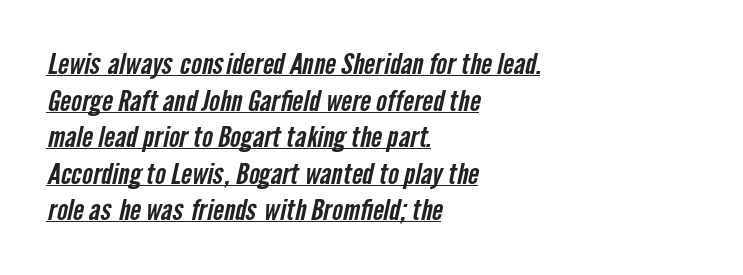
The image shows 29 px condensed sans-serif type; set left-aligned, normal line spacing (1.26x), normal letter spacing, underlined; low stroke contrast and a medium x-height.
